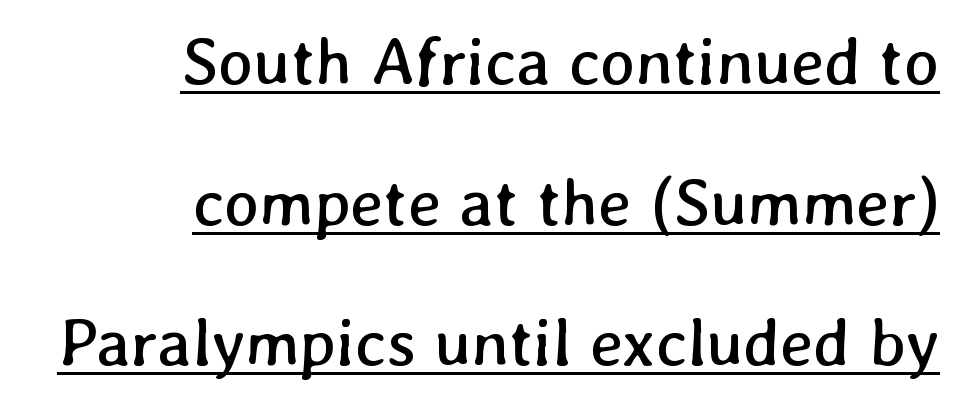
Q: Is the text bold? A: No.
Q: Is the text underlined? A: Yes.
Q: How is the paragraph aligned? A: Right-aligned.
Q: Is the spacing between letters normal or unusually wide? A: Normal.
Q: Is the spacing between lines tight, normal or loose? A: Loose.
Q: Width (condensed, normal, or wide)? A: Normal.
Q: Stroke contrast? A: Low.
Q: x-height? A: Medium.
Q: Monospaced? A: No.
